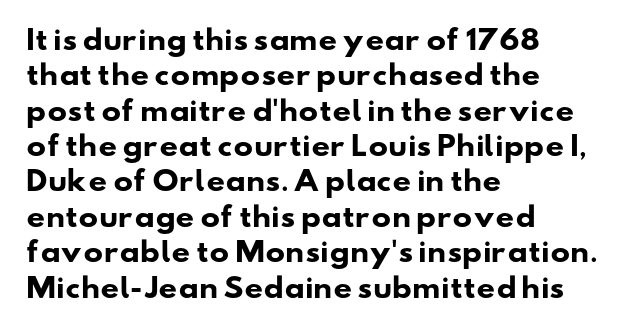
Q: Is the text bold? A: Yes.
Q: Is the text underlined? A: No.
Q: How is the paragraph aligned? A: Left-aligned.
Q: Is the spacing between letters normal or unusually wide? A: Normal.
Q: Is the spacing between lines tight, normal or loose? A: Normal.
